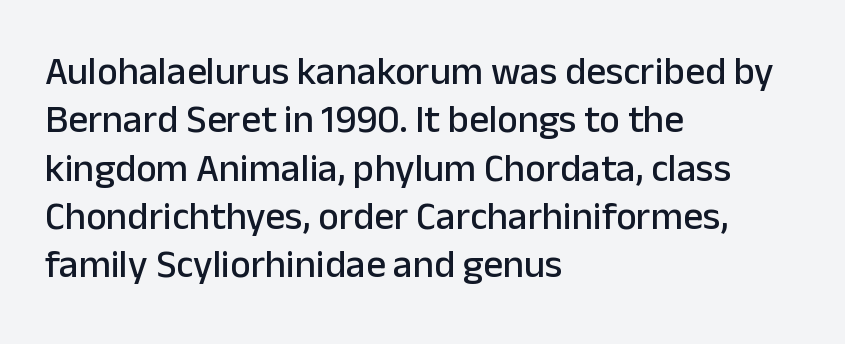
{"serif": "no", "italic": "no", "width": "normal", "stroke_contrast": "low", "x_height": "medium", "monospaced": "no", "underline": "no", "align": "left", "line_spacing_ratio": 1.24, "letter_spacing": "normal", "letter_spacing_em": 0.0, "glyph_px": 39}
